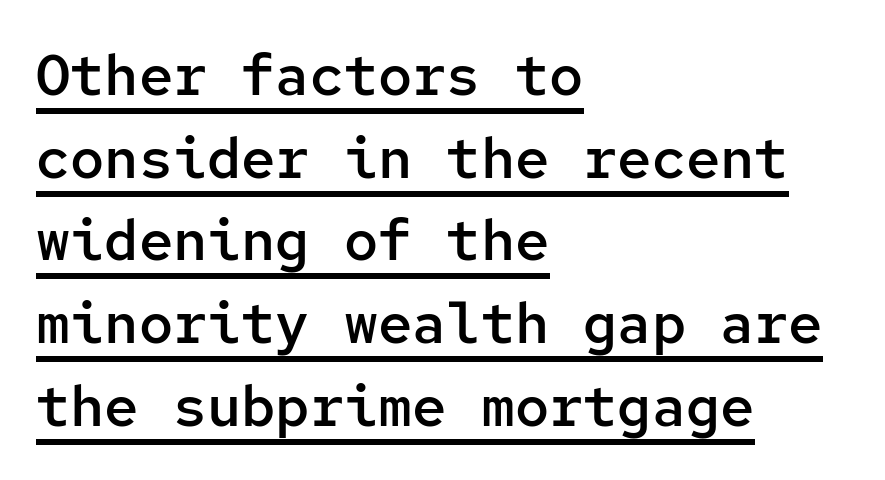
{"serif": "no", "italic": "no", "bold": "semi", "weight": "semibold", "width": "normal", "stroke_contrast": "low", "x_height": "medium", "monospaced": "yes", "underline": "yes", "align": "left", "line_spacing": "normal", "line_spacing_ratio": 1.45, "letter_spacing": "normal", "letter_spacing_em": 0.0, "glyph_px": 57}
